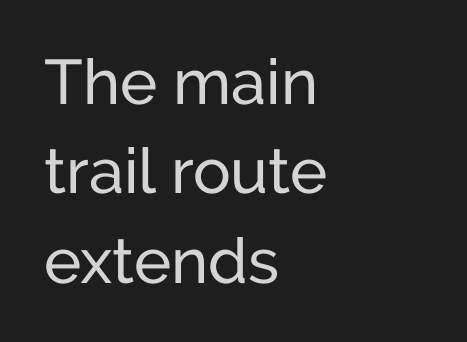
Q: Is the text italic (slanted)? A: No, it is upright.
Q: Is the typeface a serif or a sans-serif typeface? A: Sans-serif.
Q: Is the text underlined? A: No.
Q: How is the paragraph aligned? A: Left-aligned.
Q: Is the spacing between letters normal or unusually wide? A: Normal.
Q: Is the spacing between lines tight, normal or loose? A: Normal.
Q: Width (condensed, normal, or wide)? A: Normal.
Q: Stroke contrast? A: Low.
Q: x-height? A: Medium.
Q: Monospaced? A: No.
